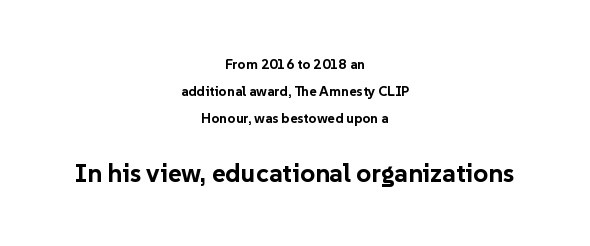
Ascenders rise straight up at ninety degrees. Caption: bold face, heavy strokes. The text block is weighted toward neither margin, spreading evenly from the middle. Top chunk: small. Bottom chunk: large. Quick note: interline space is abundant.
